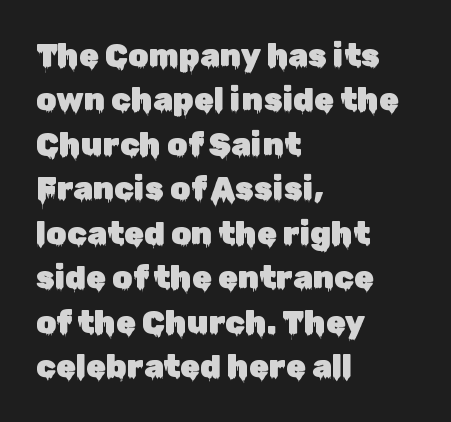
This sample has the flowing, uneven cadence of proportional lettering. A sans-serif font was chosen for this passage. A classic flush-left, rag-right setting is used for this passage. Posture: vertical. Honestly, the letter spacing is just normal — you wouldn't notice it.
